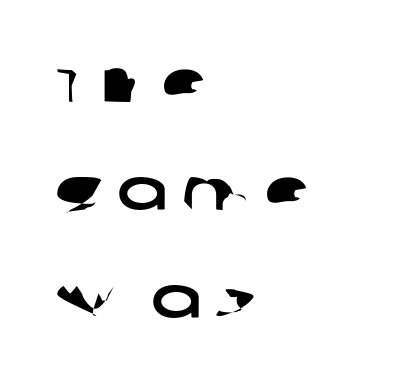
The image shows 60 px wide sans-serif type; set left-aligned, line spacing 1.8x, unusually wide letter spacing (+0.22 em), not underlined; low stroke contrast and a large x-height.
